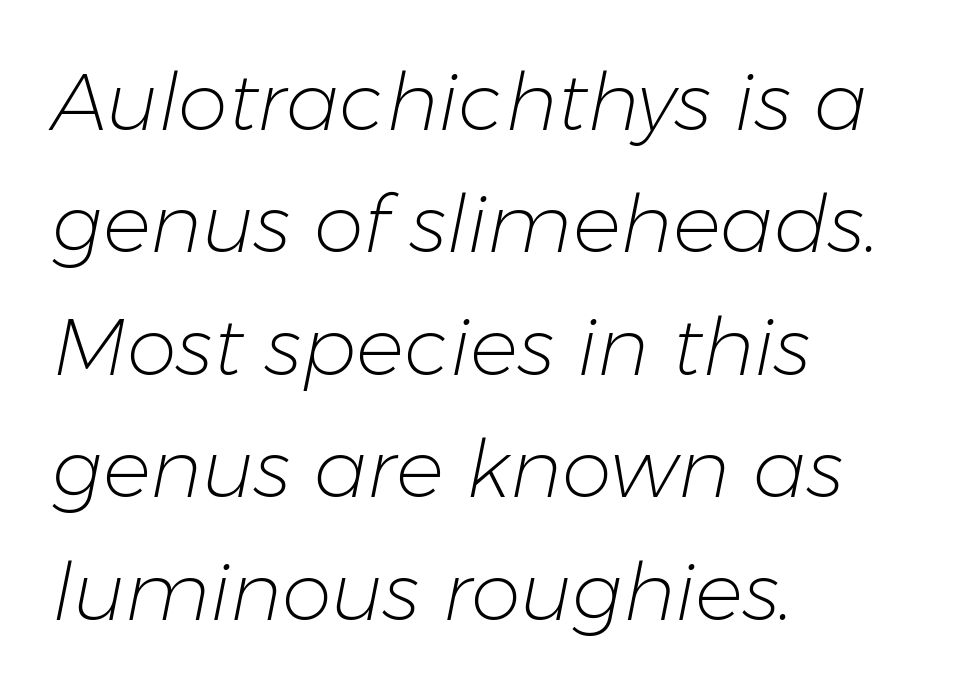
Q: Is the text bold? A: No.
Q: Is the text italic (slanted)? A: Yes, it leans right by about 11 degrees.
Q: Is the text underlined? A: No.
Q: How is the paragraph aligned? A: Left-aligned.
Q: Is the spacing between letters normal or unusually wide? A: Normal.
Q: Is the spacing between lines tight, normal or loose? A: Normal.
Q: Width (condensed, normal, or wide)? A: Normal.
Q: Stroke contrast? A: Low.
Q: x-height? A: Medium.
Q: Monospaced? A: No.
